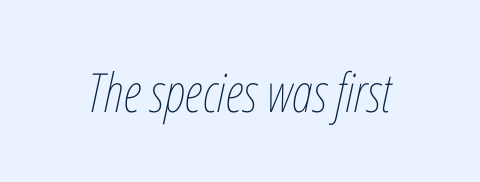
The image shows 54 px thin, condensed type, italic (leaning right); set normal letter spacing, not underlined; low stroke contrast and a medium x-height.
